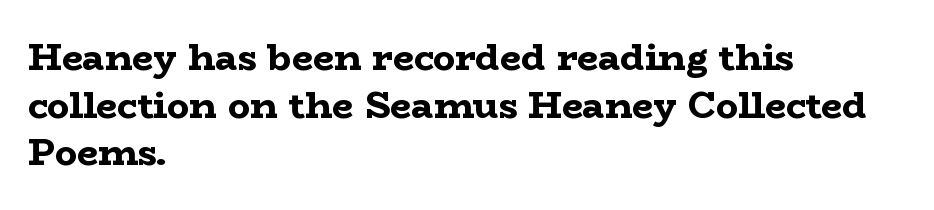
The image shows 37 px bold, wide serif type, upright; set left-aligned, normal line spacing (1.29x), normal letter spacing, not underlined; low stroke contrast and a medium x-height.
